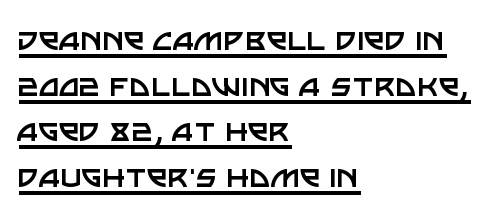
Heaviness? Minimal to ordinary, like unemphasized prose. You can see a thin bar hugging the bottom of the glyphs. The text block is weighted toward the left margin, trailing off unevenly rightward. Tracking value appears to be zero — textbook default spacing.
